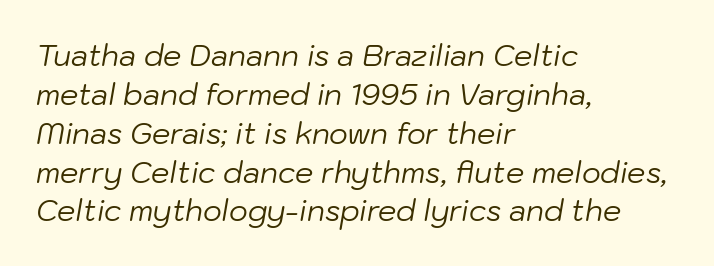
Q: Is the text bold? A: No.
Q: Is the text italic (slanted)? A: Yes, it leans right by about 10 degrees.
Q: Is the text underlined? A: No.
Q: How is the paragraph aligned? A: Left-aligned.
Q: Is the spacing between letters normal or unusually wide? A: Normal.
Q: Is the spacing between lines tight, normal or loose? A: Normal.
Q: Width (condensed, normal, or wide)? A: Normal.
Q: Stroke contrast? A: Low.
Q: x-height? A: Medium.
Q: Monospaced? A: No.
